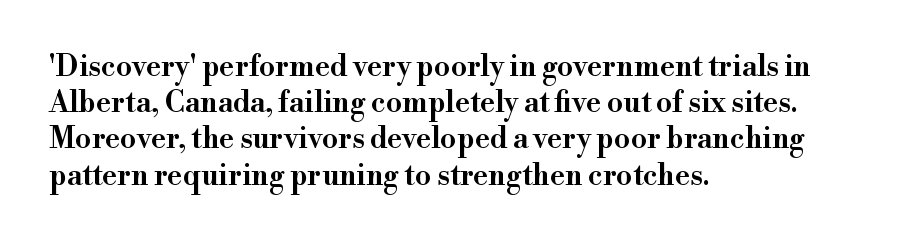
Q: Is the text bold? A: Semi-bold.
Q: Is the text italic (slanted)? A: No, it is upright.
Q: Is the typeface a serif or a sans-serif typeface? A: Serif.
Q: Is the text underlined? A: No.
Q: How is the paragraph aligned? A: Left-aligned.
Q: Is the spacing between letters normal or unusually wide? A: Normal.
Q: Is the spacing between lines tight, normal or loose? A: Normal.
Q: Width (condensed, normal, or wide)? A: Normal.
Q: Stroke contrast? A: High.
Q: x-height? A: Small.
Q: Monospaced? A: No.
